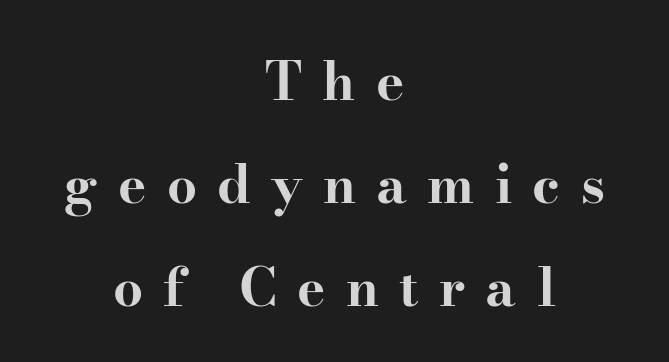
{"serif": "yes", "italic": "no", "bold": "yes", "weight": "bold", "width": "wide", "stroke_contrast": "high", "x_height": "small", "monospaced": "no", "underline": "no", "align": "center", "line_spacing": "loose", "line_spacing_ratio": 1.94, "letter_spacing": "wide", "letter_spacing_em": 0.38, "glyph_px": 53}
